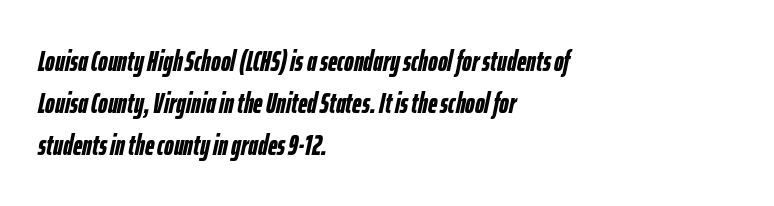
The image shows 29 px semibold, condensed type, italic (leaning right); set left-aligned, normal line spacing (1.44x), normal letter spacing, not underlined; low stroke contrast and a medium x-height.
